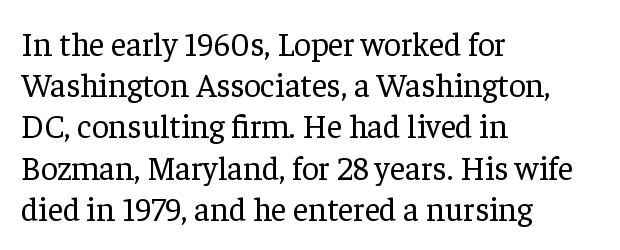
Each stroke keeps to a modest, everyday thickness or less. These lines are rendered in a variable-pitch font. One-word summary of the alignment: left. Upright lettering throughout.
